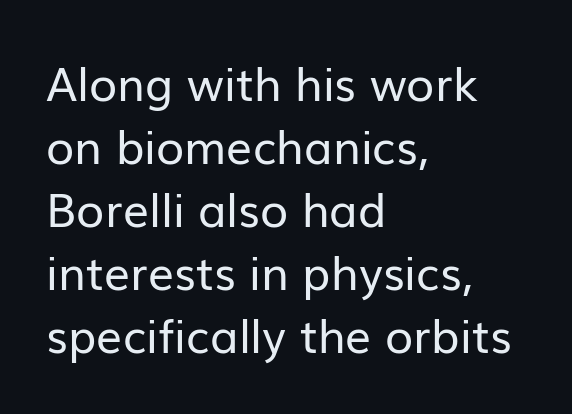
The ragged edge is on the right, which tells us the setting is flush left. The string is rendered with underlining switched off. This sample uses an upright cut, with every glyph sitting square on the baseline. Horizontal bands of white between lines are of average thickness.
